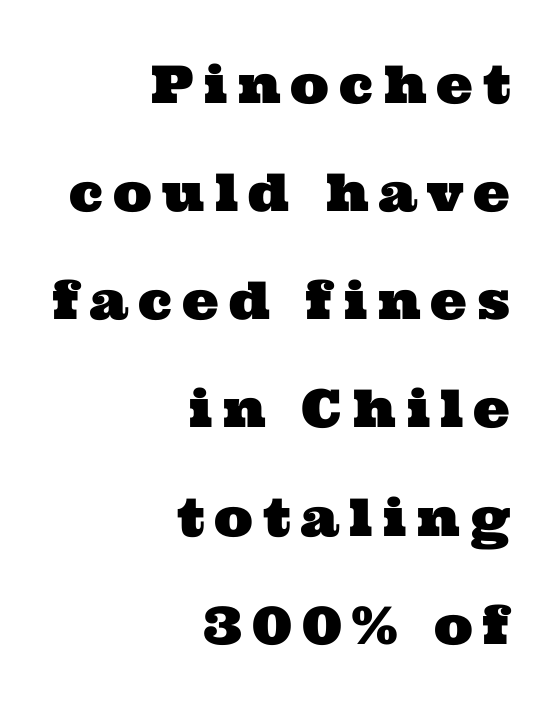
The image shows 52 px wide serif type; set right-aligned, loose line spacing (2.08x), not underlined; medium stroke contrast and a medium x-height.
